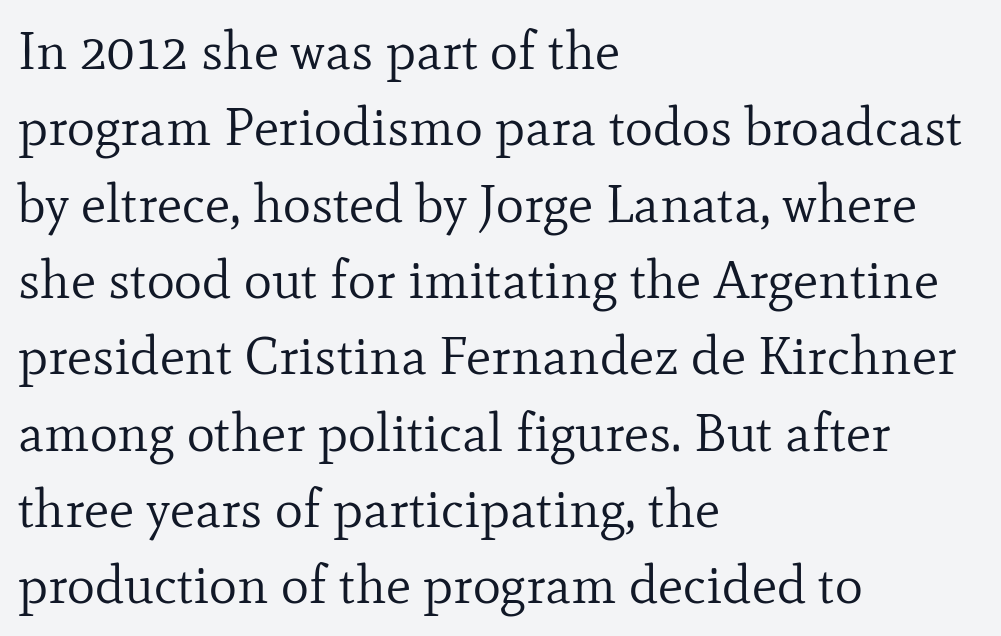
{"serif": "yes", "italic": "no", "bold": "no", "weight": "regular", "width": "normal", "stroke_contrast": "low", "x_height": "small", "monospaced": "no", "underline": "no", "align": "left", "line_spacing": "normal", "line_spacing_ratio": 1.44, "letter_spacing": "normal", "letter_spacing_em": 0.0, "glyph_px": 53}
